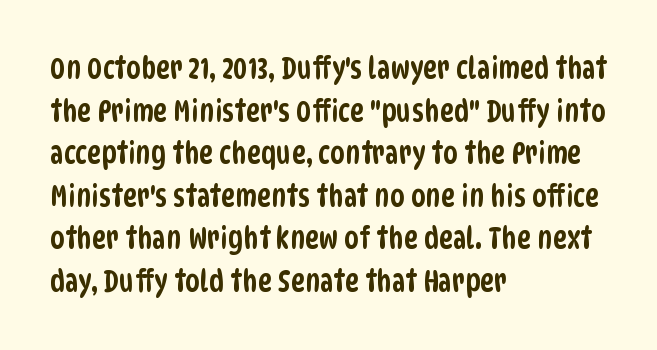
The image shows 30 px condensed sans-serif type; set left-aligned, normal line spacing (1.42x), normal letter spacing, not underlined; low stroke contrast and a large x-height.
